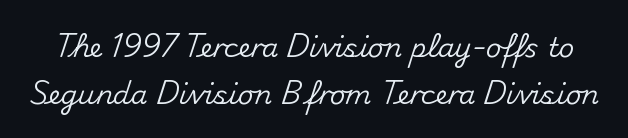
{"underline": "no", "line_spacing_ratio": 1.75, "letter_spacing": "normal", "letter_spacing_em": 0.0, "glyph_px": 27}
